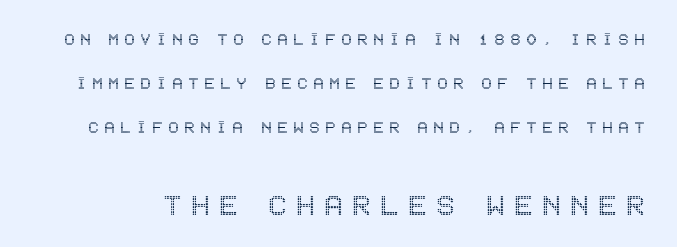
{"italic": "no", "width": "condensed", "x_height": "large", "underline": "no", "line_spacing": "loose", "line_spacing_ratio": 2.2, "letter_spacing": "wide", "letter_spacing_em": 0.26, "larger_block": "second", "size_ratio": 1.75, "glyph_px": 35}
